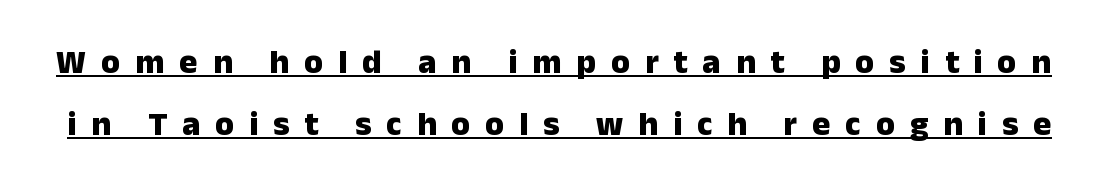
Q: Is the text bold? A: Yes.
Q: Is the text italic (slanted)? A: No, it is upright.
Q: Is the typeface a serif or a sans-serif typeface? A: Sans-serif.
Q: Is the text underlined? A: Yes.
Q: Is the spacing between letters normal or unusually wide? A: Unusually wide.
Q: Width (condensed, normal, or wide)? A: Normal.
Q: Stroke contrast? A: Low.
Q: x-height? A: Medium.
Q: Monospaced? A: No.
